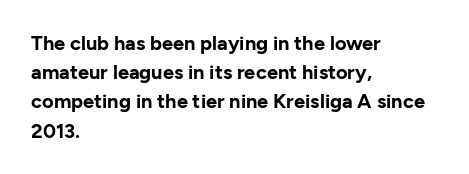
The glyphs are unaccompanied by any horizontal stroke below them. Line spacing here is normal. It's the straight-up-and-down kind of type. A dark, heavy texture on the line: the type is bold. The text block is weighted toward the left margin, trailing off unevenly rightward. Characters follow at the spacing the type designer built in.
